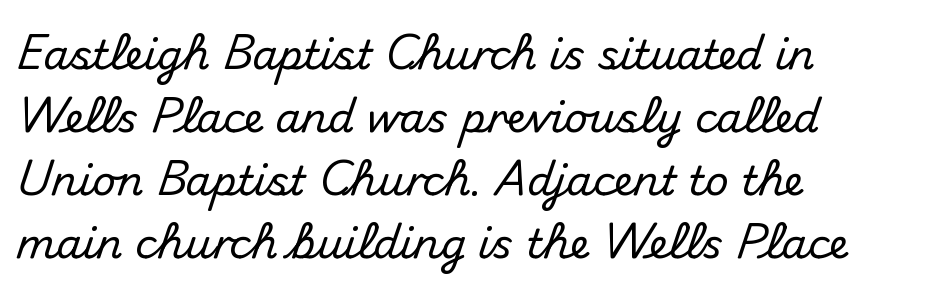
The glyphs are unaccompanied by any horizontal stroke below them. You could call the tracking neutral — neither tight nor loose. Look at the bottom of the vertical strokes: they stop flat, with no serifs. A typesetter would call this leading conventional body-copy spacing.
